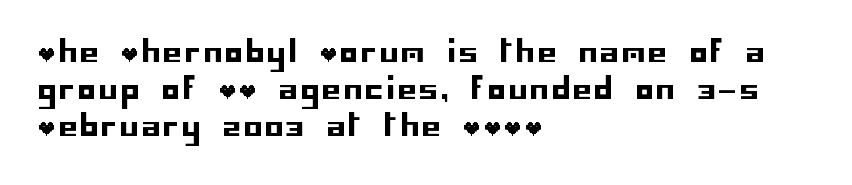
Font category for this specimen: sans-serif. Evenly set lines give the paragraph a standard silhouette. Beneath every word, the page is bare. All the whitespace from short lines collects on the right. Ordinary non-slanted type is in use.
